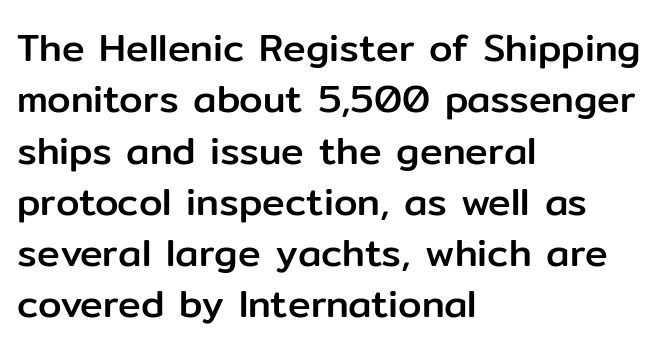
Q: Is the text italic (slanted)? A: No, it is upright.
Q: Is the typeface a serif or a sans-serif typeface? A: Sans-serif.
Q: Is the text underlined? A: No.
Q: How is the paragraph aligned? A: Left-aligned.
Q: Is the spacing between letters normal or unusually wide? A: Normal.
Q: Is the spacing between lines tight, normal or loose? A: Normal.
Q: Width (condensed, normal, or wide)? A: Normal.
Q: Stroke contrast? A: Low.
Q: x-height? A: Medium.
Q: Monospaced? A: No.
